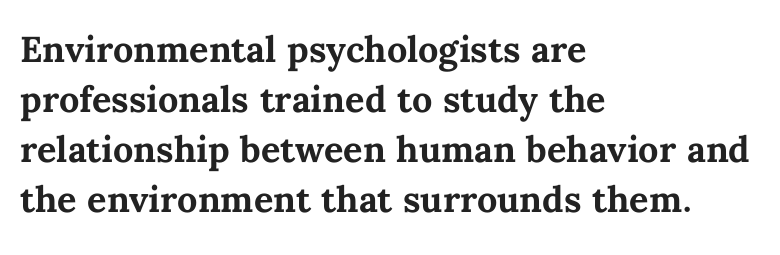
The image shows 36 px bold type, upright; set left-aligned, normal line spacing (1.39x), normal letter spacing, not underlined; medium stroke contrast and a medium x-height.
